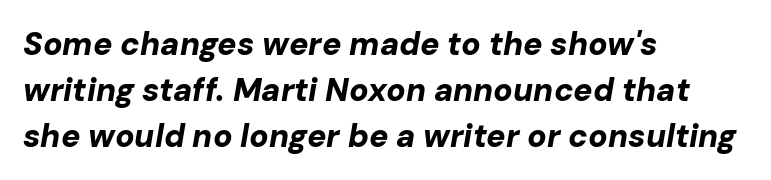
The image shows 32 px bold type, italic (leaning right); set left-aligned, normal line spacing (1.43x), normal letter spacing, not underlined; low stroke contrast and a medium x-height.
